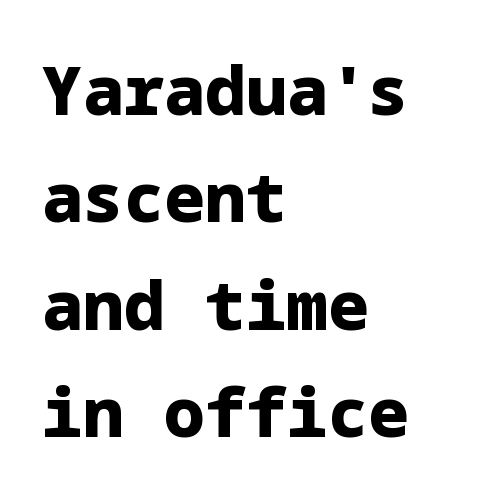
Compared with a centered layout, this one pins lines to the left instead. The strip under each line holds only bare page. Compared with an ordinary text face, these strokes are far heavier — a full bold. What stands out about the letter spacing? Nothing — it is the standard amount.
